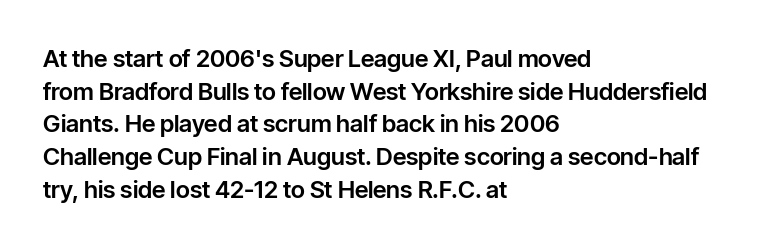
The vertical gap from one line to the next is medium. The rendering keeps characters at their native spacing. The axis of the letterforms is exactly vertical. Bare-footed words on every line. In CSS terms this would be text-align: left.
